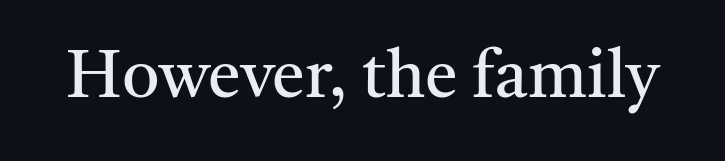
The letters advance in unequal steps, a hallmark of proportional type. The line texture is even and compact thanks to regular tracking. This rendering employs a face with finishing strokes, i.e., a serif. On a weight scale, this lands at 450 or below.
